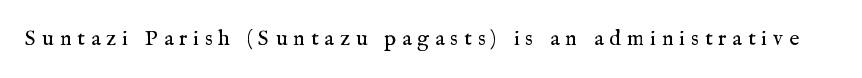
Weight class: somewhere from thin through regular. The lettering stays uniformly vertical, giving the passage a roman look. Just letters on the line, the space beneath them empty. Substantial extra tracking has been applied to these lines.
